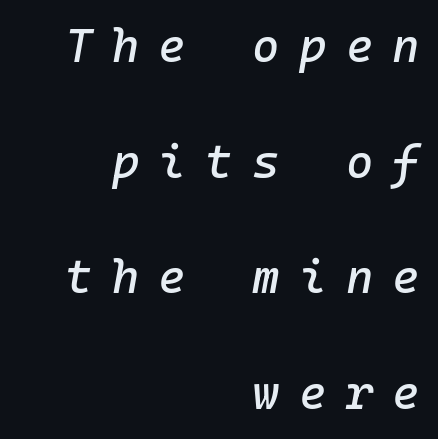
Type without underlining. Each line ends at the same right margin while the left side varies. This sample trades compactness for vertical openness between lines. Rendered with sloped, italic letterforms. Tracking here is generous; glyphs stand well apart from one another.
